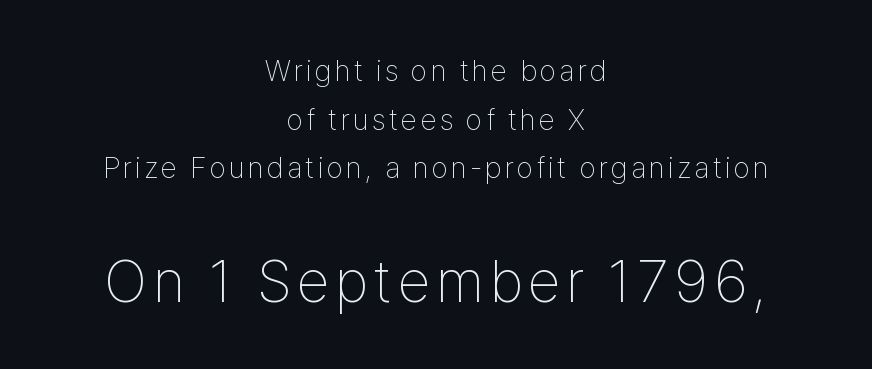
Q: Is the text bold? A: No.
Q: Is the text italic (slanted)? A: No, it is upright.
Q: Is the typeface a serif or a sans-serif typeface? A: Sans-serif.
Q: Is the text underlined? A: No.
Q: How is the paragraph aligned? A: Centered.
Q: Is the spacing between lines tight, normal or loose? A: Normal.
Q: Which block of text is set in a larger size, the first (top) or the second (bottom)? A: The second (bottom) one.
Q: Width (condensed, normal, or wide)? A: Condensed.
Q: Stroke contrast? A: Low.
Q: x-height? A: Medium.
Q: Monospaced? A: No.
